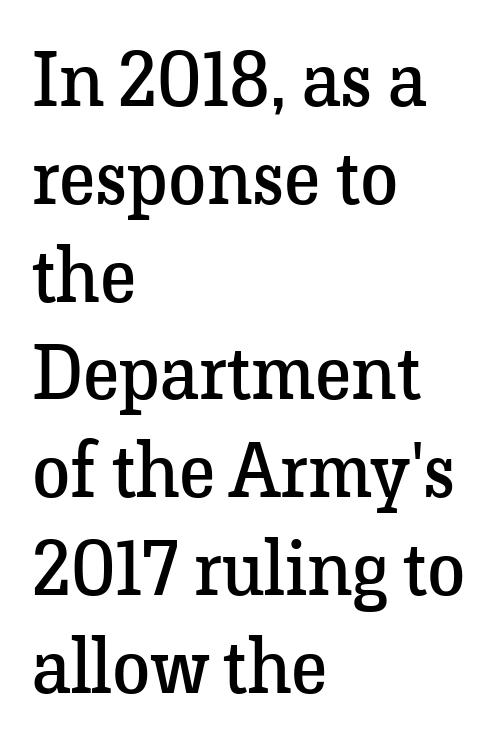
The text was rendered using a seriffed face with decorative stroke endings. The specimen omits any rule beneath the text block's lines. The characters are drawn with everyday or finer stroke widths. The horizontal fit of the characters is conventional and even. Notice how the stems are strictly vertical — no italics here. The compositor pushed each line to the left boundary.
